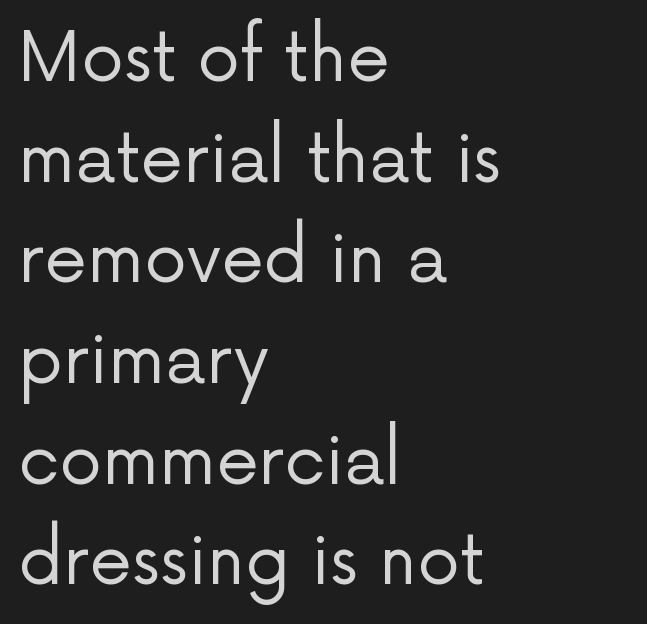
Q: Is the text bold? A: No.
Q: Is the text italic (slanted)? A: No, it is upright.
Q: Is the typeface a serif or a sans-serif typeface? A: Sans-serif.
Q: Is the text underlined? A: No.
Q: How is the paragraph aligned? A: Left-aligned.
Q: Is the spacing between letters normal or unusually wide? A: Normal.
Q: Is the spacing between lines tight, normal or loose? A: Normal.
Q: Width (condensed, normal, or wide)? A: Normal.
Q: Stroke contrast? A: Low.
Q: x-height? A: Medium.
Q: Monospaced? A: No.
